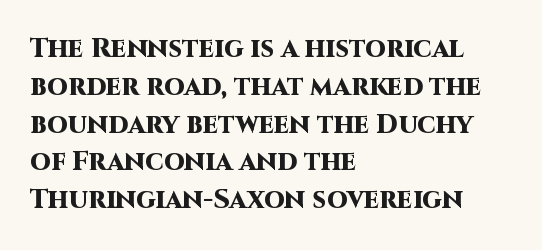
Line spacing here is normal. The baseline area is clear. This sample uses an upright cut, with every glyph sitting square on the baseline. These lines keep a tight, regular rhythm from letter to letter. Line beginnings align vertically; line endings do not.
